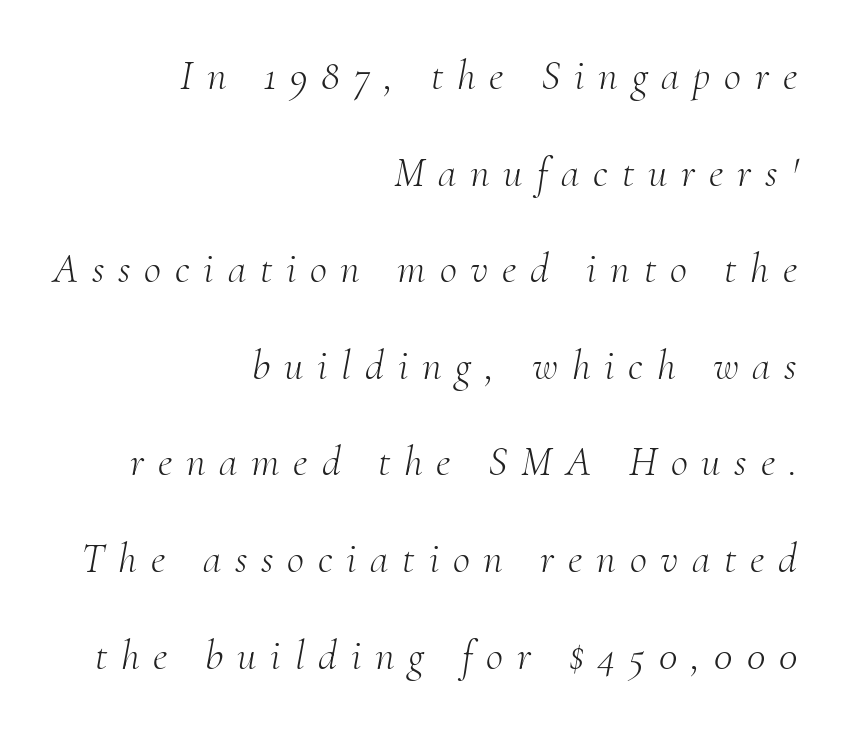
{"serif": "yes", "italic": "yes", "lean": "right", "slant_degrees": 10, "bold": "no", "weight": "light", "width": "normal", "stroke_contrast": "medium", "x_height": "small", "monospaced": "no", "underline": "no", "align": "right", "line_spacing": "loose", "line_spacing_ratio": 2.3, "letter_spacing": "wide", "letter_spacing_em": 0.33, "glyph_px": 42}
